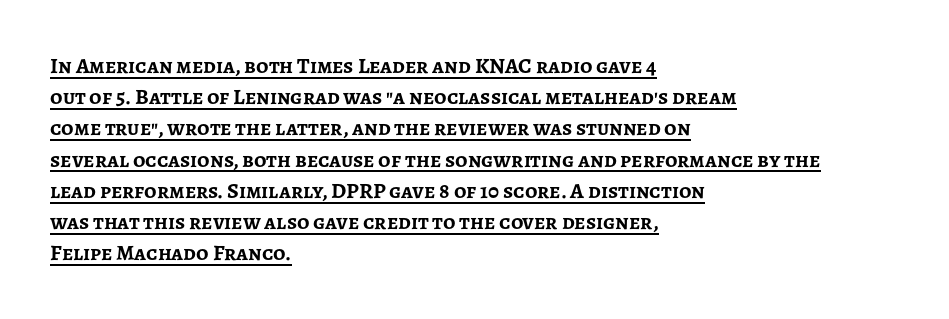
{"italic": "no", "bold": "yes", "underline": "yes", "align": "left", "line_spacing": "normal", "line_spacing_ratio": 1.42, "letter_spacing": "normal", "letter_spacing_em": 0.0, "glyph_px": 22}
